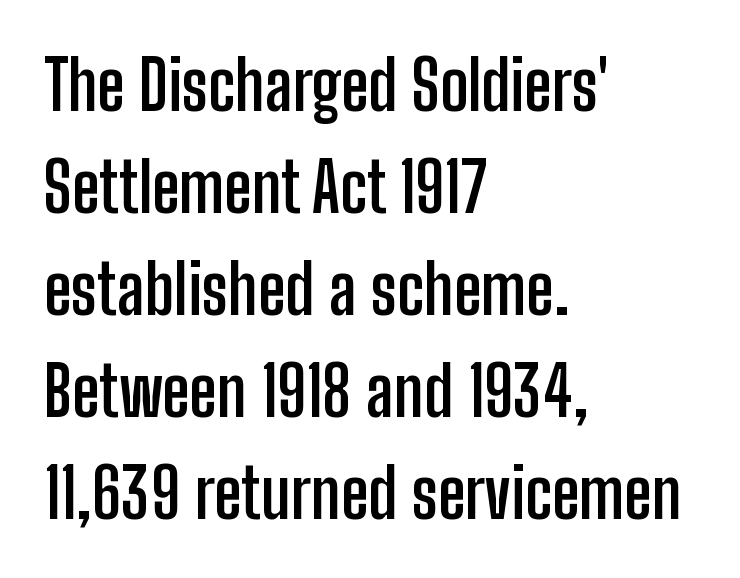
{"serif": "no", "italic": "no", "bold": "yes", "weight": "semibold", "width": "condensed", "stroke_contrast": "low", "x_height": "medium", "monospaced": "no", "underline": "no", "align": "left", "line_spacing": "normal", "line_spacing_ratio": 1.5, "letter_spacing": "normal", "letter_spacing_em": 0.0, "glyph_px": 68}
